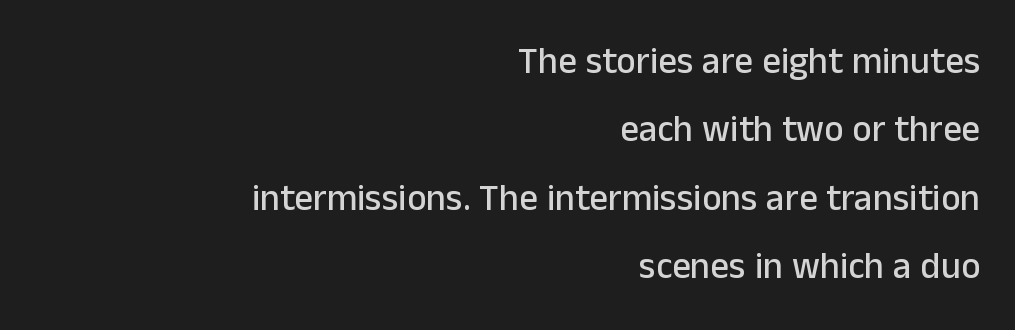
Q: Is the text italic (slanted)? A: No, it is upright.
Q: Is the typeface a serif or a sans-serif typeface? A: Sans-serif.
Q: Is the text underlined? A: No.
Q: How is the paragraph aligned? A: Right-aligned.
Q: Is the spacing between letters normal or unusually wide? A: Normal.
Q: Width (condensed, normal, or wide)? A: Normal.
Q: Stroke contrast? A: Low.
Q: x-height? A: Medium.
Q: Monospaced? A: No.
